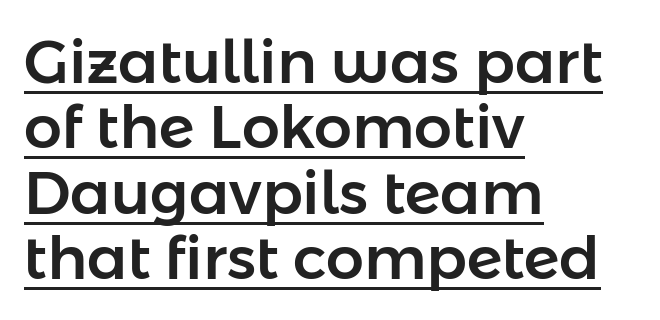
The image shows 60 px sans-serif type, upright; set left-aligned, tight line spacing (1.09x), normal letter spacing, underlined; low stroke contrast and a medium x-height.
